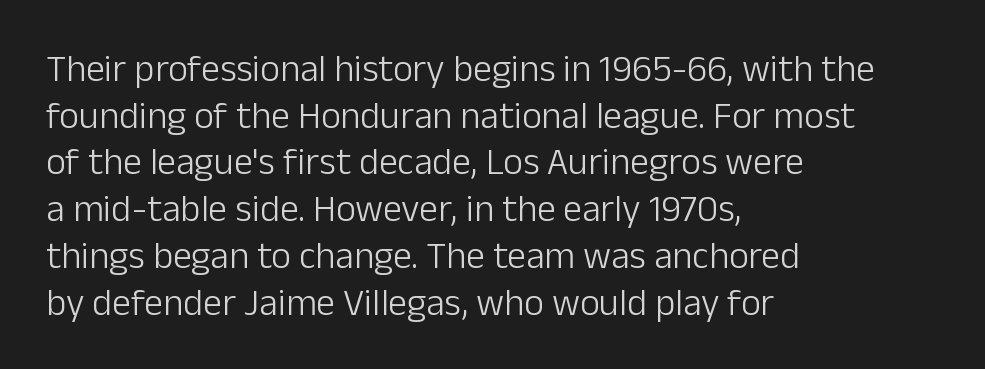
The image shows 38 px light sans-serif type, upright; set left-aligned, line spacing 1.23x, normal letter spacing, not underlined; low stroke contrast and a medium x-height.
